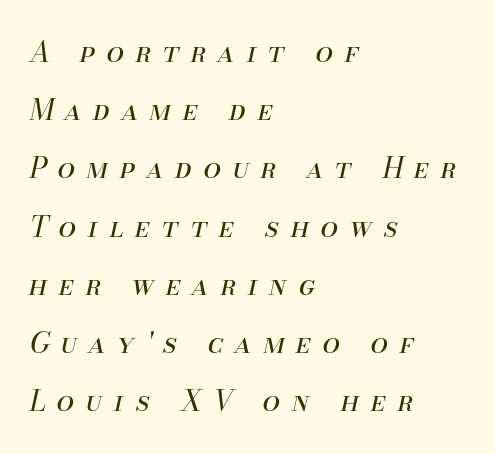
Q: Is the text bold? A: No.
Q: Is the text italic (slanted)? A: Yes, it leans right by about 13 degrees.
Q: Is the text underlined? A: No.
Q: How is the paragraph aligned? A: Left-aligned.
Q: Is the spacing between letters normal or unusually wide? A: Unusually wide.
Q: Is the spacing between lines tight, normal or loose? A: Loose.
Q: Width (condensed, normal, or wide)? A: Normal.
Q: Stroke contrast? A: Medium.
Q: x-height? A: Small.
Q: Monospaced? A: No.
